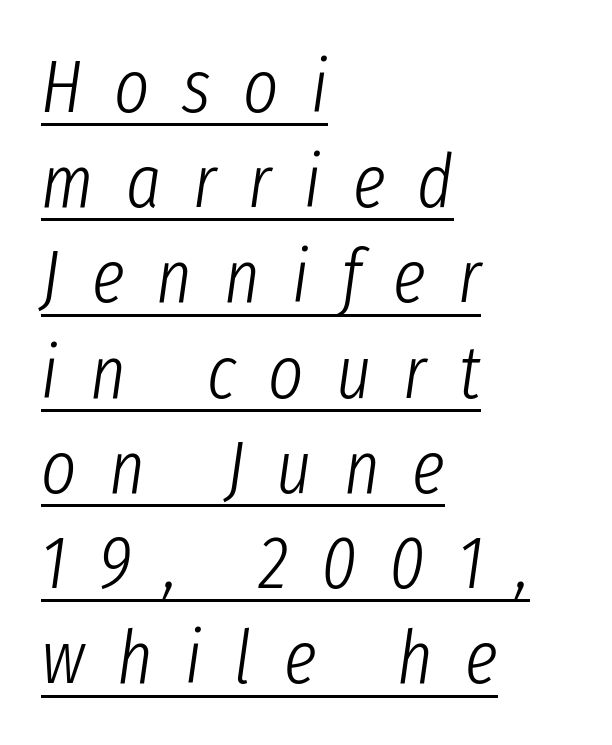
The rendering uses a moderate line-height, typical for paragraphs. The cut favours lightness, reaching ordinary text weight at its darkest. You could not count columns in this text — the font is proportionally spaced. You could only call the tracking loose — the letters float apart. Observe the lean: these are italic letterforms.
